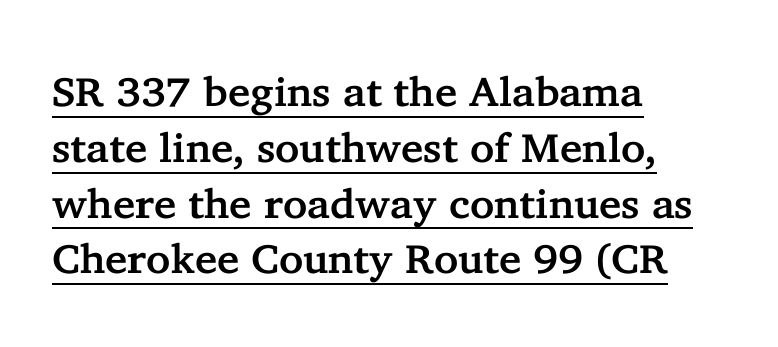
The setting favours the left margin, as ordinary paragraphs usually do. The letterforms sit shoulder to shoulder at normal distance. Rows of type keep a routine distance in the vertical direction. The rendering uses natural spacing where letterforms have individual widths. The typesetter has applied underlining to the passage shown. Designer's note — italics off, roman on.
